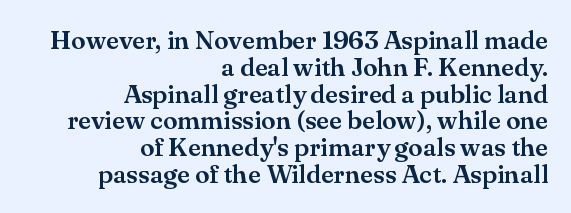
{"italic": "no", "underline": "no", "align": "right", "line_spacing": "tight", "line_spacing_ratio": 1.03, "letter_spacing": "normal", "letter_spacing_em": 0.0, "glyph_px": 26}
